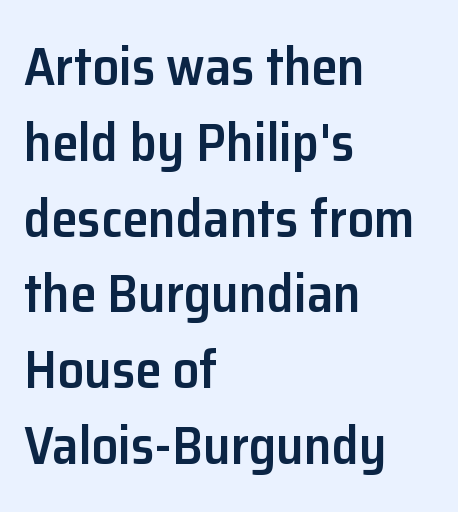
The image shows 53 px semibold sans-serif type, upright; set left-aligned, normal line spacing (1.43x), normal letter spacing, not underlined; low stroke contrast and a medium x-height.
